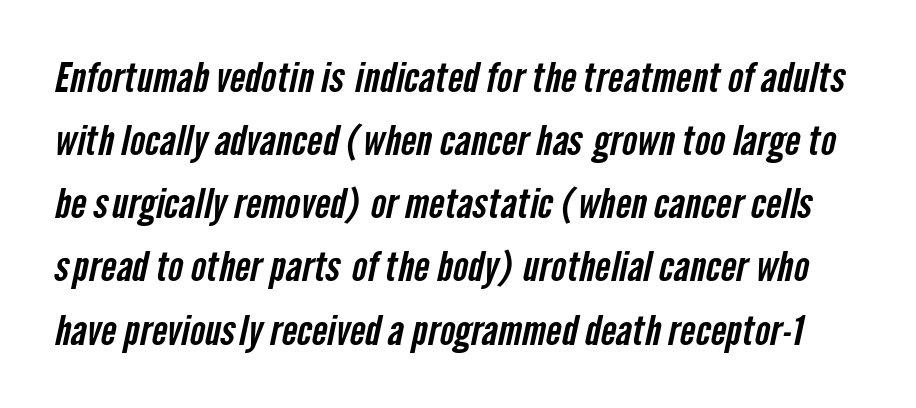
Q: Is the typeface a serif or a sans-serif typeface? A: Sans-serif.
Q: Is the text underlined? A: No.
Q: Is the spacing between letters normal or unusually wide? A: Normal.
Q: Is the spacing between lines tight, normal or loose? A: Normal.
Q: Width (condensed, normal, or wide)? A: Condensed.
Q: Stroke contrast? A: Low.
Q: x-height? A: Medium.
Q: Monospaced? A: No.
